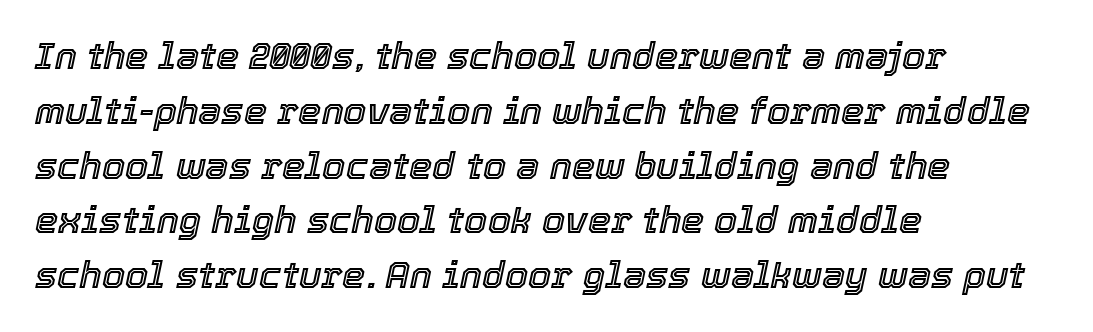
The image shows 37 px text type, italic (leaning right); set left-aligned, normal line spacing (1.48x), normal letter spacing, not underlined; a medium x-height.
